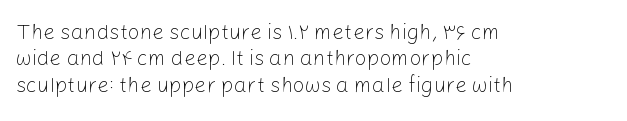
The image shows 21 px text type, upright; set left-aligned, normal line spacing (1.26x), normal letter spacing, not underlined.
